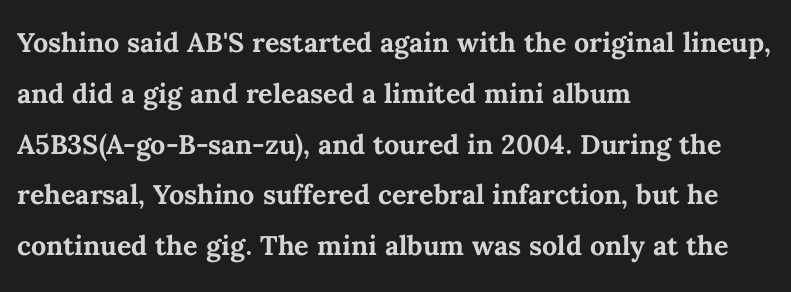
Q: Is the text bold? A: Yes.
Q: Is the text italic (slanted)? A: No, it is upright.
Q: Is the text underlined? A: No.
Q: How is the paragraph aligned? A: Left-aligned.
Q: Is the spacing between letters normal or unusually wide? A: Normal.
Q: Is the spacing between lines tight, normal or loose? A: Normal.
Q: Width (condensed, normal, or wide)? A: Normal.
Q: Stroke contrast? A: Medium.
Q: x-height? A: Medium.
Q: Monospaced? A: No.
